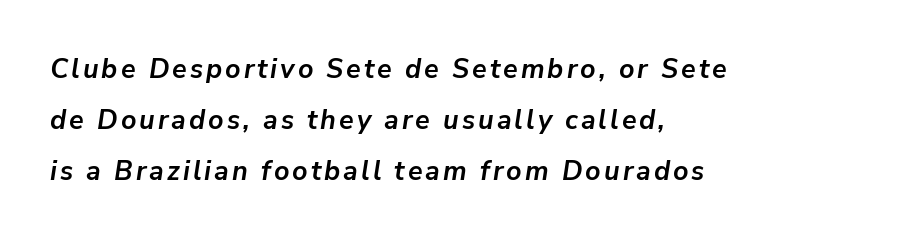
Q: Is the text bold? A: Yes.
Q: Is the text italic (slanted)? A: Yes, it leans right by about 9 degrees.
Q: Is the text underlined? A: No.
Q: How is the paragraph aligned? A: Left-aligned.
